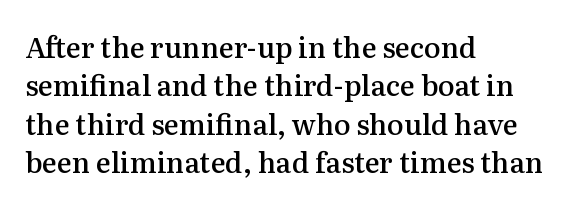
This is roman type, the default non-slanted kind. This rendering employs a face with finishing strokes, i.e., a serif. The compositor pushed each line to the left boundary. The passage shown has conventional tracking throughout.
